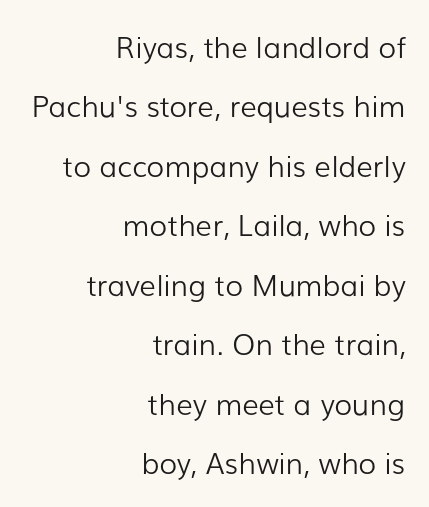
{"serif": "no", "italic": "no", "bold": "no", "weight": "light", "width": "normal", "stroke_contrast": "low", "x_height": "medium", "monospaced": "no", "underline": "no", "align": "right", "line_spacing": "loose", "line_spacing_ratio": 2.05, "letter_spacing": "normal", "letter_spacing_em": 0.0, "glyph_px": 29}
